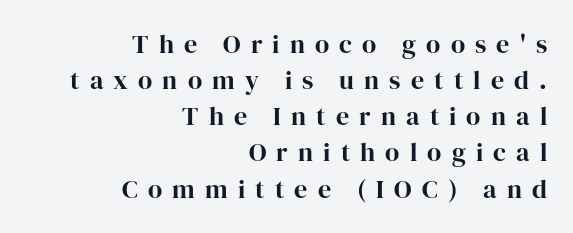
{"italic": "no", "bold": "yes", "underline": "no", "align": "right", "line_spacing": "normal", "line_spacing_ratio": 1.39, "letter_spacing": "wide", "letter_spacing_em": 0.39, "glyph_px": 26}
